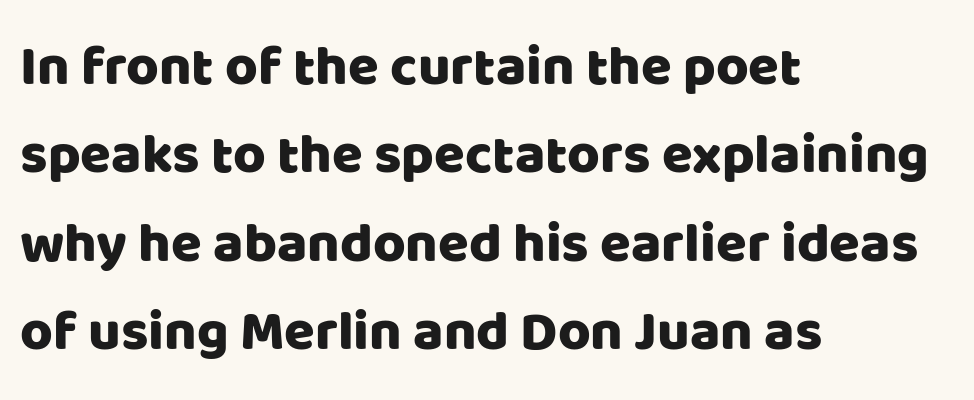
Q: Is the text italic (slanted)? A: No, it is upright.
Q: Is the typeface a serif or a sans-serif typeface? A: Sans-serif.
Q: Is the text underlined? A: No.
Q: How is the paragraph aligned? A: Left-aligned.
Q: Is the spacing between letters normal or unusually wide? A: Normal.
Q: Is the spacing between lines tight, normal or loose? A: Normal.
Q: Width (condensed, normal, or wide)? A: Normal.
Q: Stroke contrast? A: Low.
Q: x-height? A: Large.
Q: Monospaced? A: No.
